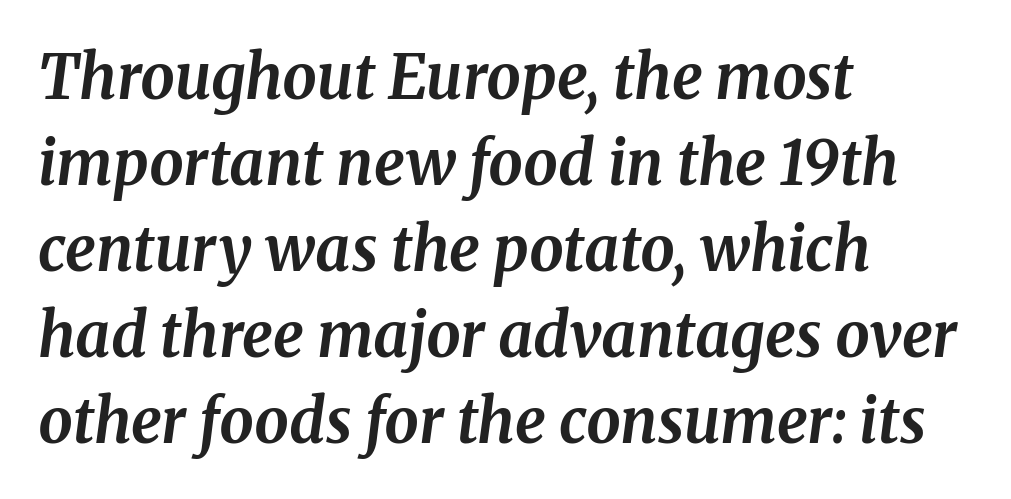
{"serif": "yes", "italic": "yes", "lean": "right", "slant_degrees": 8, "bold": "yes", "weight": "bold", "width": "normal", "stroke_contrast": "medium", "x_height": "medium", "monospaced": "no", "underline": "no", "align": "left", "line_spacing": "normal", "line_spacing_ratio": 1.41, "letter_spacing": "normal", "letter_spacing_em": 0.0, "glyph_px": 61}
